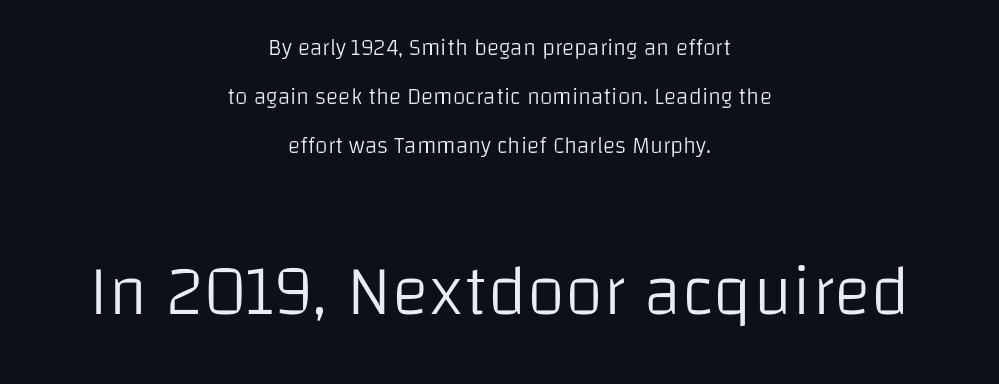
The image shows 70 px light sans-serif type, upright; set centered, loose line spacing (2.12x), normal letter spacing, not underlined; the second (bottom) block is 3.04x larger; low stroke contrast and a large x-height.
